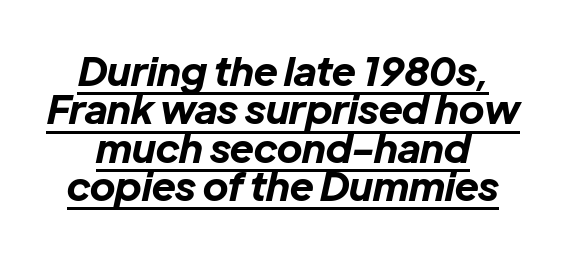
{"italic": "yes", "lean": "right", "slant_degrees": 12, "bold": "yes", "weight": "bold", "width": "normal", "stroke_contrast": "low", "x_height": "medium", "monospaced": "no", "underline": "yes", "line_spacing": "tight", "line_spacing_ratio": 0.96, "letter_spacing": "normal", "letter_spacing_em": 0.0, "glyph_px": 40}
